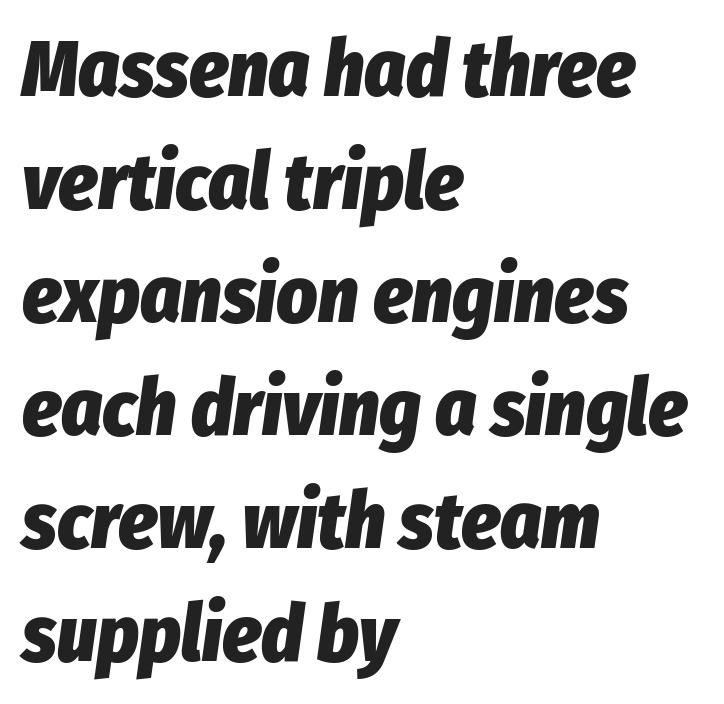
The image shows 79 px heavy, condensed type, italic (leaning right); set left-aligned, normal line spacing (1.43x), normal letter spacing, not underlined; low stroke contrast and a medium x-height.
